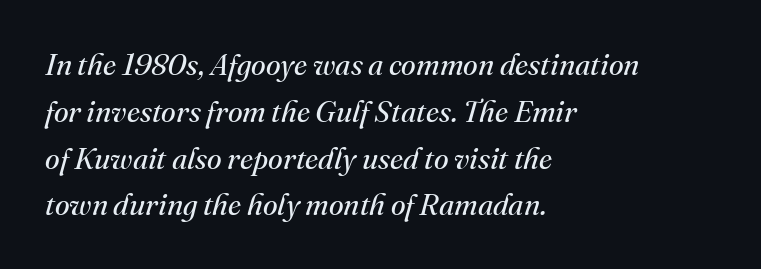
The font's italic variant was chosen for this text. Unlike a clean sans, this face finishes its strokes with serifs. Line spacing here is normal. The typesetter chose a ragged-right arrangement here. Here the designer chose a conventional face with non-uniform glyph widths.
